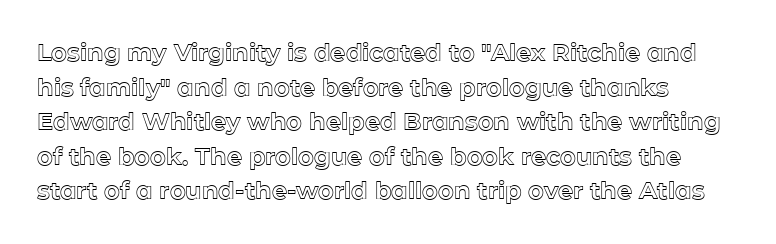
{"italic": "no", "underline": "no", "align": "left", "line_spacing": "normal", "line_spacing_ratio": 1.44, "letter_spacing": "normal", "letter_spacing_em": 0.0, "glyph_px": 24}
